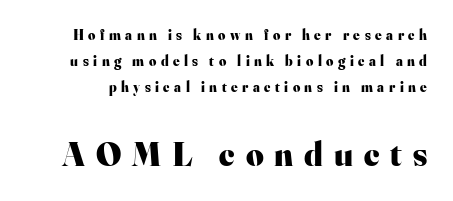
Q: Is the text bold? A: Yes.
Q: Is the text italic (slanted)? A: No, it is upright.
Q: Is the typeface a serif or a sans-serif typeface? A: Serif.
Q: Is the text underlined? A: No.
Q: Is the spacing between letters normal or unusually wide? A: Unusually wide.
Q: Which block of text is set in a larger size, the first (top) or the second (bottom)? A: The second (bottom) one.
Q: Width (condensed, normal, or wide)? A: Normal.
Q: Stroke contrast? A: High.
Q: x-height? A: Small.
Q: Monospaced? A: No.
